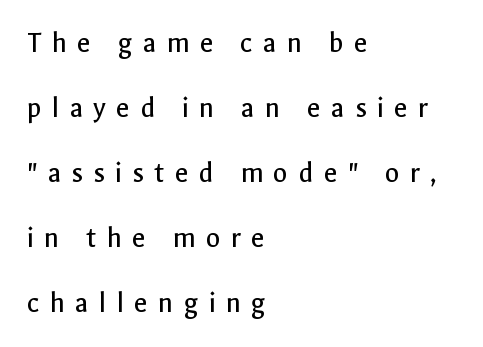
The image shows 30 px regular-weight sans-serif type, upright; set left-aligned, loose line spacing (2.17x), unusually wide letter spacing (+0.34 em), not underlined; a medium x-height.
